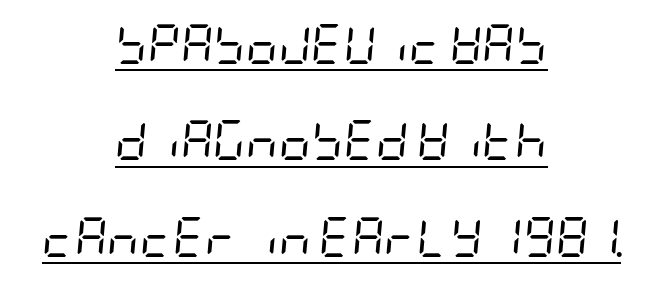
Standard letterfit; no display-style spreading of the glyphs. The lettering tilts uniformly, giving the passage an italic look. These glyphs show unthickened strokes, regular width or finer. Emphasis is given by a line drawn under the lettering. The rag falls on both sides of this text block equally. Is there much room between lines? Yes — plenty of vertical air separates them.
